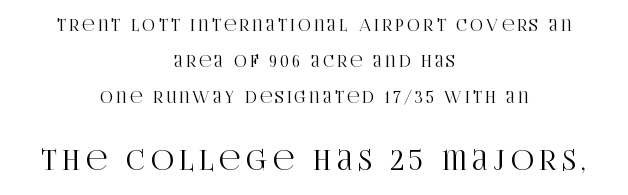
Q: Is the text italic (slanted)? A: No, it is upright.
Q: Is the typeface a serif or a sans-serif typeface? A: Serif.
Q: Is the text underlined? A: No.
Q: How is the paragraph aligned? A: Centered.
Q: Is the spacing between letters normal or unusually wide? A: Unusually wide.
Q: Is the spacing between lines tight, normal or loose? A: Loose.
Q: Which block of text is set in a larger size, the first (top) or the second (bottom)? A: The second (bottom) one.
Q: Width (condensed, normal, or wide)? A: Condensed.
Q: Stroke contrast? A: High.
Q: x-height? A: Large.
Q: Monospaced? A: No.
